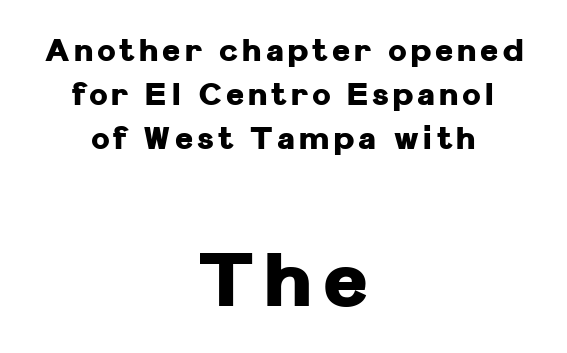
Neither beginnings nor endings align; midpoints do. The gap between lines stays unmarked. Bigger letters appear in the bottom chunk; the top chunk is reduced. You could not count columns in this text — the font is proportionally spaced.
